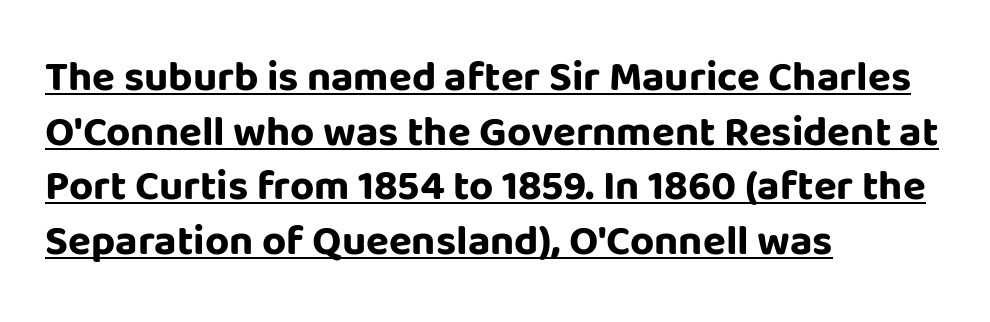
Short and long lines alike share a common starting point at left. This sample keeps an unexceptional amount of space between lines. The rendering uses the underline text-decoration. Does extra space separate the letters? No, they use regular spacing. Posture: upright roman.
